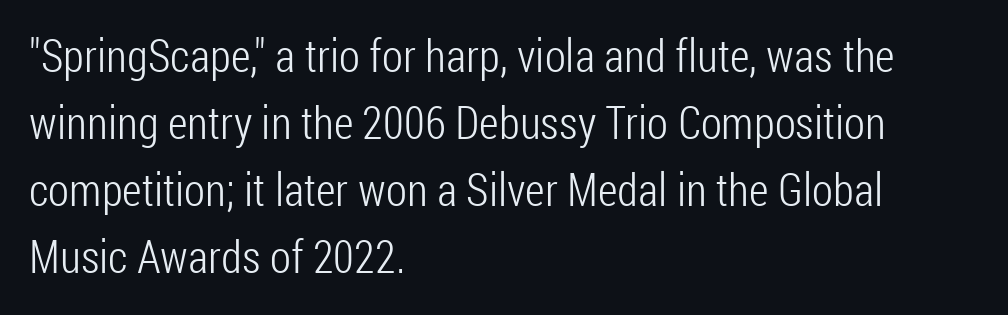
Q: Is the text bold? A: No.
Q: Is the text italic (slanted)? A: No, it is upright.
Q: Is the typeface a serif or a sans-serif typeface? A: Sans-serif.
Q: Is the text underlined? A: No.
Q: How is the paragraph aligned? A: Left-aligned.
Q: Is the spacing between letters normal or unusually wide? A: Normal.
Q: Is the spacing between lines tight, normal or loose? A: Normal.
Q: Width (condensed, normal, or wide)? A: Condensed.
Q: Stroke contrast? A: Low.
Q: x-height? A: Medium.
Q: Monospaced? A: No.
